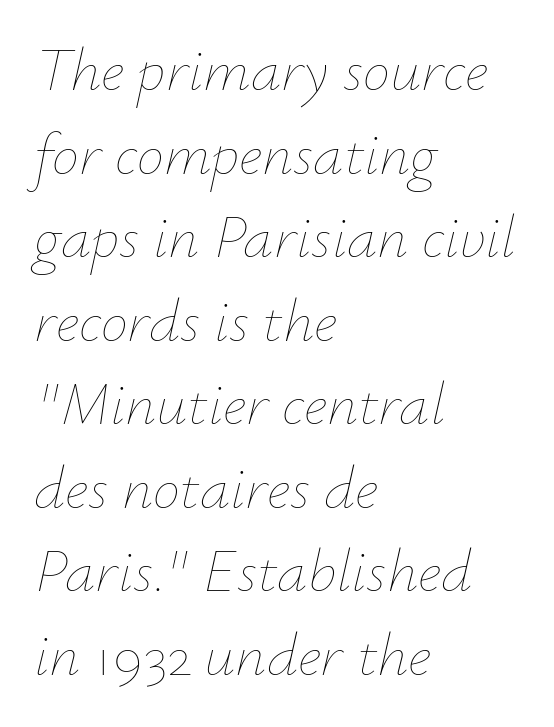
{"italic": "yes", "lean": "right", "slant_degrees": 12, "bold": "no", "weight": "thin", "width": "normal", "stroke_contrast": "low", "x_height": "small", "monospaced": "no", "underline": "no", "align": "left", "line_spacing": "normal", "line_spacing_ratio": 1.37, "letter_spacing": "normal", "letter_spacing_em": 0.0, "glyph_px": 61}
